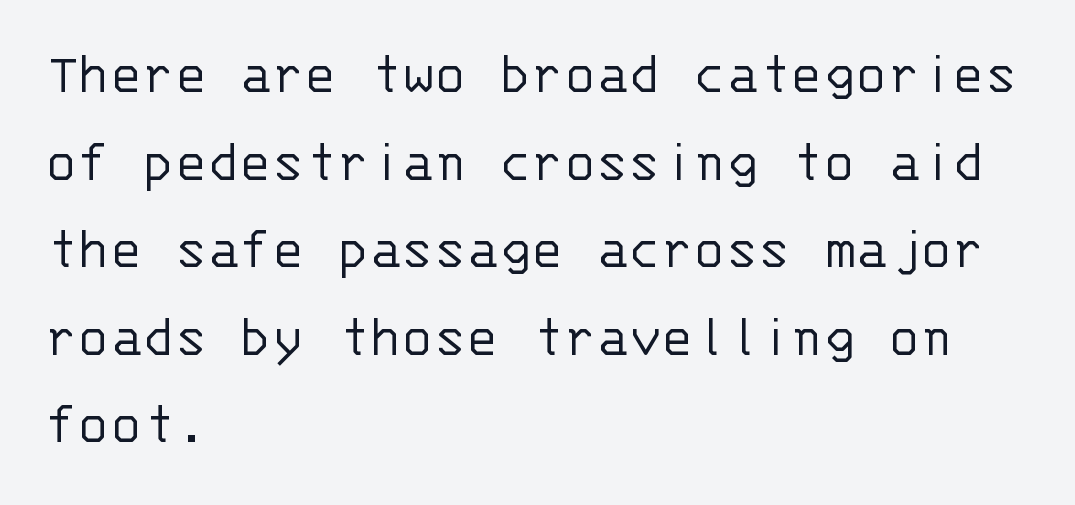
{"serif": "no", "italic": "no", "bold": "no", "weight": "light", "width": "normal", "stroke_contrast": "low", "x_height": "large", "monospaced": "yes", "underline": "no", "align": "left", "line_spacing": "normal", "line_spacing_ratio": 1.46, "letter_spacing": "normal", "letter_spacing_em": 0.0, "glyph_px": 60}
